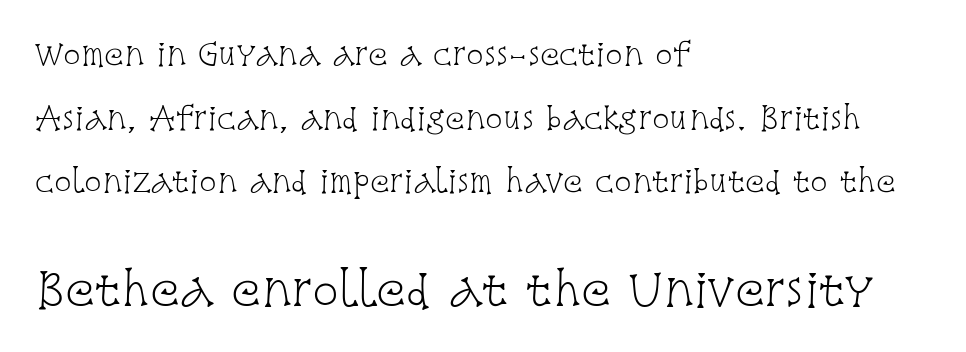
The image shows 44 px light, condensed serif type, upright; set left-aligned, loose line spacing (2.19x), normal letter spacing, not underlined; the second (bottom) block is 1.52x larger; low stroke contrast and a large x-height.
